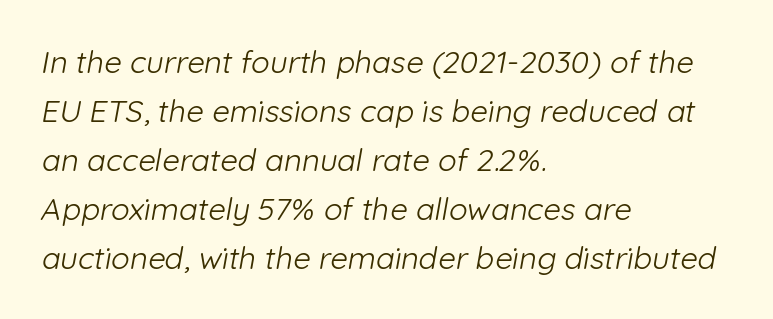
{"serif": "no", "bold": "no", "weight": "light", "width": "normal", "stroke_contrast": "low", "x_height": "medium", "monospaced": "no", "underline": "no", "align": "left", "line_spacing": "normal", "line_spacing_ratio": 1.58, "letter_spacing": "normal", "letter_spacing_em": 0.0, "glyph_px": 31}
